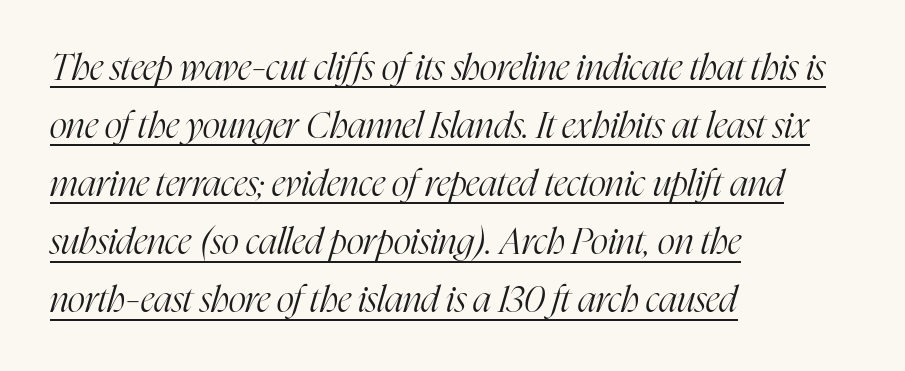
{"serif": "yes", "italic": "yes", "lean": "right", "slant_degrees": 16, "bold": "no", "weight": "light", "width": "condensed", "stroke_contrast": "high", "x_height": "medium", "monospaced": "no", "underline": "yes", "align": "left", "line_spacing": "normal", "line_spacing_ratio": 1.57, "letter_spacing": "normal", "letter_spacing_em": 0.0, "glyph_px": 37}
